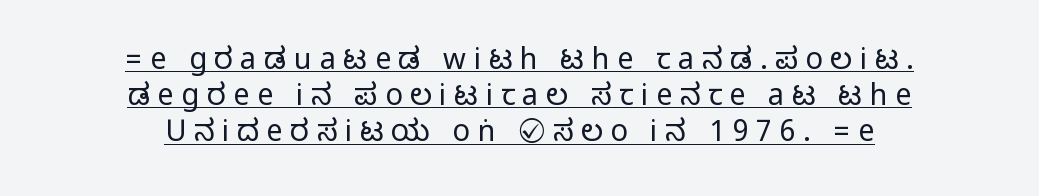
{"serif": "no", "italic": "no", "width": "condensed", "stroke_contrast": "medium", "monospaced": "no", "underline": "yes", "align": "center", "line_spacing": "normal", "line_spacing_ratio": 1.25, "letter_spacing": "wide", "letter_spacing_em": 0.26, "glyph_px": 29}
